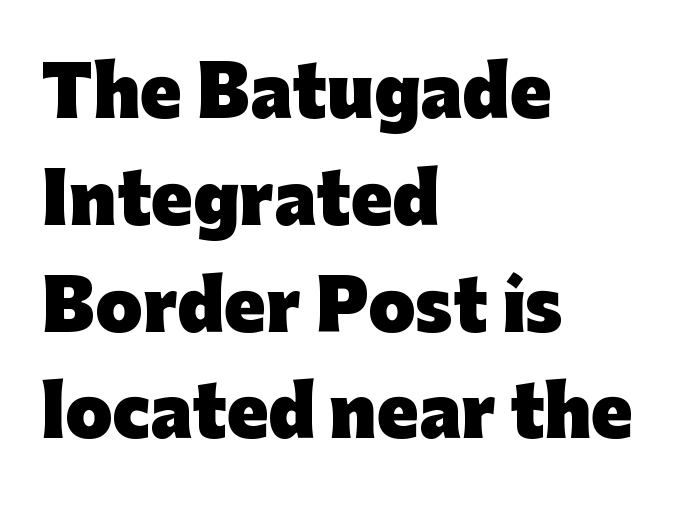
Q: Is the text bold? A: Yes.
Q: Is the text italic (slanted)? A: No, it is upright.
Q: Is the typeface a serif or a sans-serif typeface? A: Sans-serif.
Q: Is the text underlined? A: No.
Q: How is the paragraph aligned? A: Left-aligned.
Q: Is the spacing between letters normal or unusually wide? A: Normal.
Q: Is the spacing between lines tight, normal or loose? A: Normal.
Q: Width (condensed, normal, or wide)? A: Normal.
Q: Stroke contrast? A: Low.
Q: x-height? A: Medium.
Q: Monospaced? A: No.
